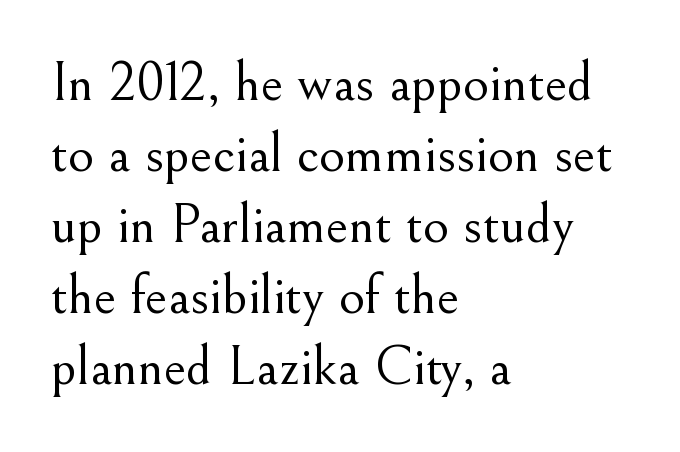
{"serif": "yes", "italic": "no", "bold": "no", "weight": "light", "width": "normal", "stroke_contrast": "medium", "x_height": "small", "monospaced": "no", "underline": "no", "align": "left", "line_spacing": "normal", "line_spacing_ratio": 1.27, "letter_spacing": "normal", "letter_spacing_em": 0.0, "glyph_px": 56}
